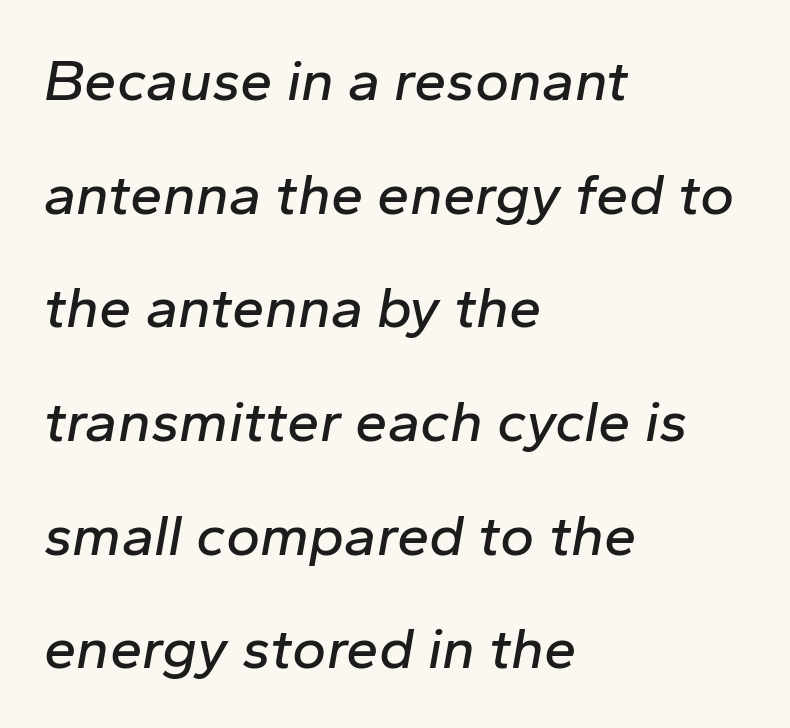
The image shows 58 px text type, italic (leaning right); set left-aligned, loose line spacing (1.96x), normal letter spacing, not underlined; low stroke contrast and a medium x-height.
